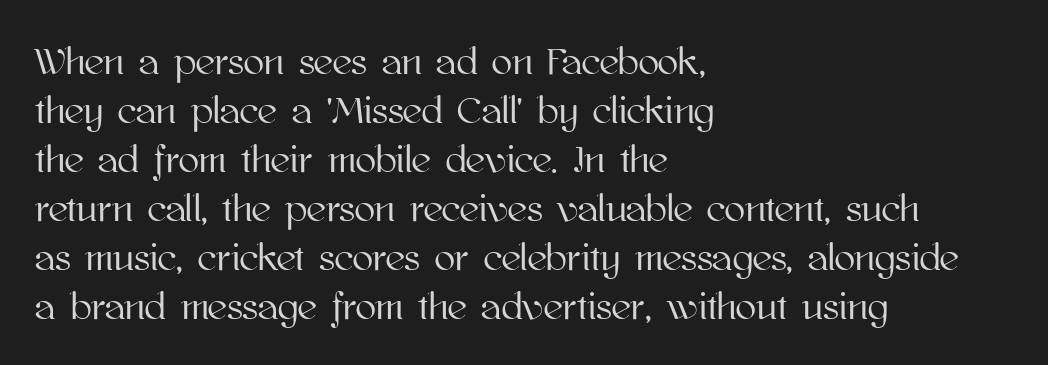
The image shows 38 px text type, upright; set left-aligned, normal line spacing (1.29x), normal letter spacing, not underlined; high stroke contrast and a medium x-height.
